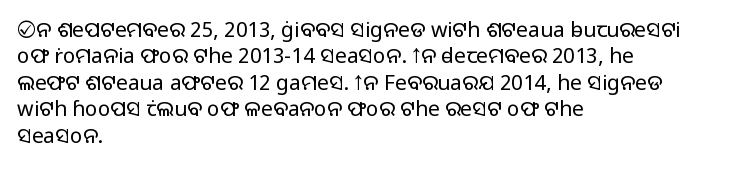
{"italic": "no", "bold": "no", "underline": "no", "align": "left", "line_spacing": "normal", "line_spacing_ratio": 1.26, "letter_spacing": "normal", "letter_spacing_em": 0.0, "glyph_px": 21}
